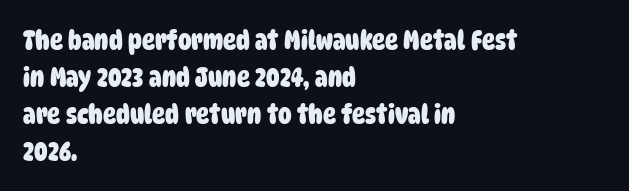
Q: Is the text bold? A: Yes.
Q: Is the text underlined? A: No.
Q: How is the paragraph aligned? A: Left-aligned.
Q: Is the spacing between letters normal or unusually wide? A: Normal.
Q: Is the spacing between lines tight, normal or loose? A: Normal.
